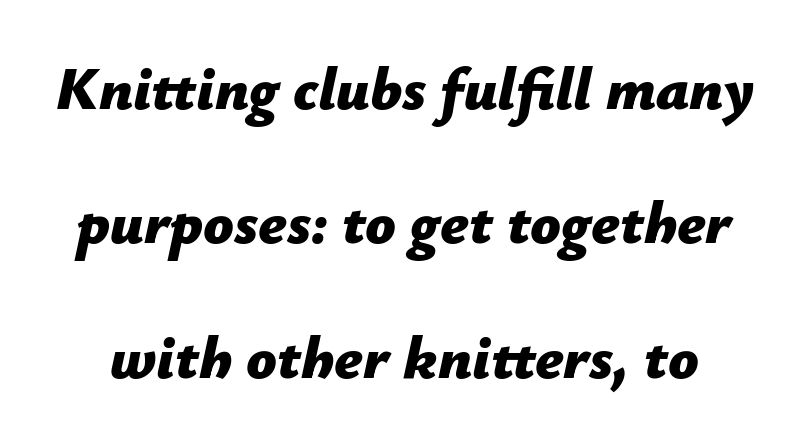
These lines stand farther apart than default settings would place them. Unmarked baselines from the first word to the last. The glyphs look as if they've been sheared to an angle. The passage shown is typed in a proportional face where columns would drift. The passage shown is emphatically bold.
